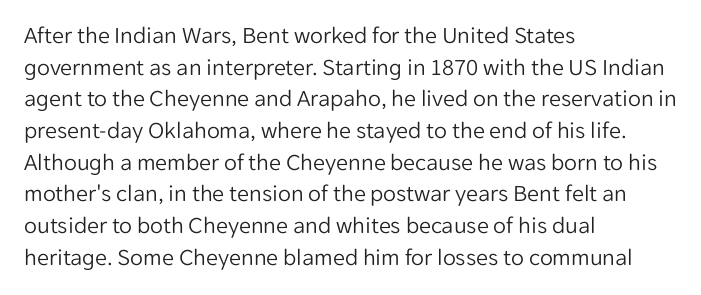
{"italic": "no", "bold": "no", "underline": "no", "align": "left", "line_spacing": "normal", "line_spacing_ratio": 1.32, "letter_spacing": "normal", "letter_spacing_em": 0.0, "glyph_px": 24}
